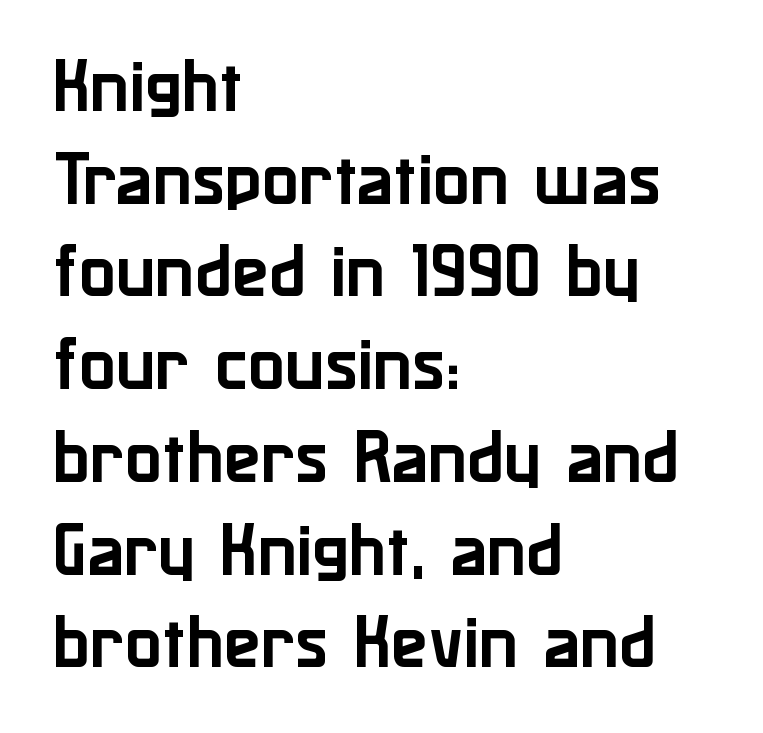
{"serif": "no", "italic": "no", "width": "normal", "stroke_contrast": "low", "x_height": "medium", "monospaced": "no", "underline": "no", "align": "left", "line_spacing": "normal", "line_spacing_ratio": 1.52, "letter_spacing": "normal", "letter_spacing_em": 0.0, "glyph_px": 61}
